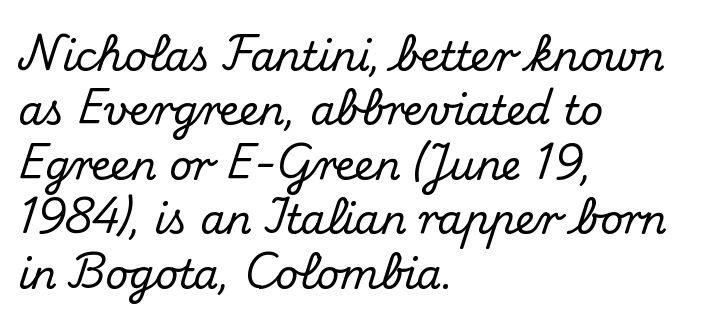
Q: Is the text italic (slanted)? A: Yes.
Q: Is the typeface a serif or a sans-serif typeface? A: Serif.
Q: Is the text underlined? A: No.
Q: How is the paragraph aligned? A: Left-aligned.
Q: Is the spacing between letters normal or unusually wide? A: Normal.
Q: Is the spacing between lines tight, normal or loose? A: Normal.
Q: Width (condensed, normal, or wide)? A: Normal.
Q: Stroke contrast? A: Medium.
Q: x-height? A: Small.
Q: Monospaced? A: No.
